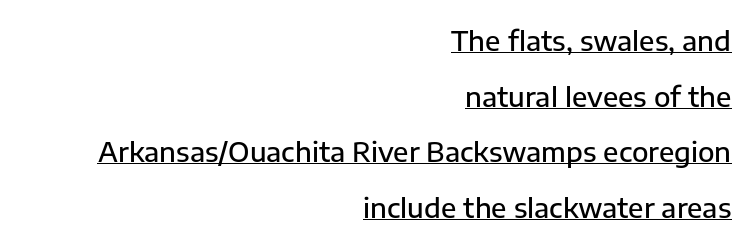
Q: Is the text bold? A: Semi-bold.
Q: Is the text italic (slanted)? A: No, it is upright.
Q: Is the text underlined? A: Yes.
Q: How is the paragraph aligned? A: Right-aligned.
Q: Is the spacing between letters normal or unusually wide? A: Normal.
Q: Is the spacing between lines tight, normal or loose? A: Loose.
